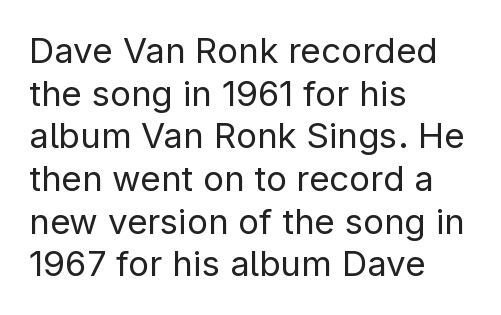
The image shows 35 px regular-weight sans-serif type, upright; set left-aligned, line spacing 1.22x, normal letter spacing, not underlined; low stroke contrast and a medium x-height.
